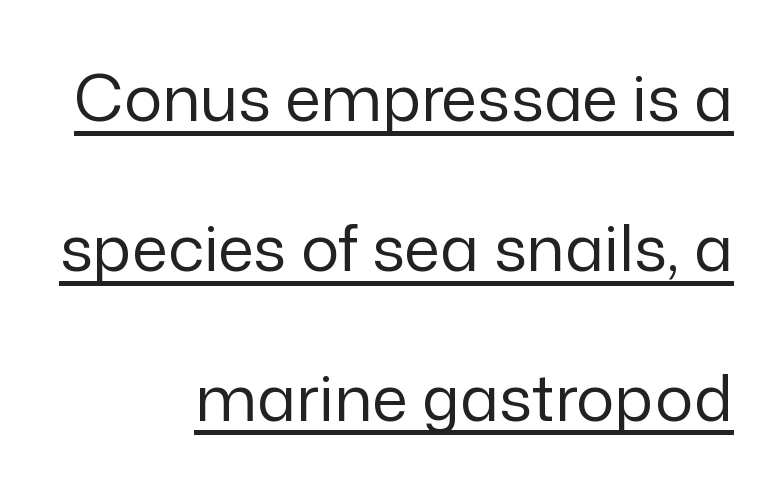
The ragged edge is on the left, which tells us the setting is flush right. Every character sits straight up, as roman type does. These lines are composed in type without serifs. Spacing verdict: proportional, widths tailored to each character. The letters sit at their default tracking, neither squeezed nor spread.
